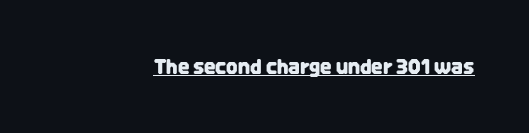
The letters stand upright; this is a roman face. Tracking here is standard; glyphs follow each other at the usual distance. Descenders here cross a horizontal rule under the line.
